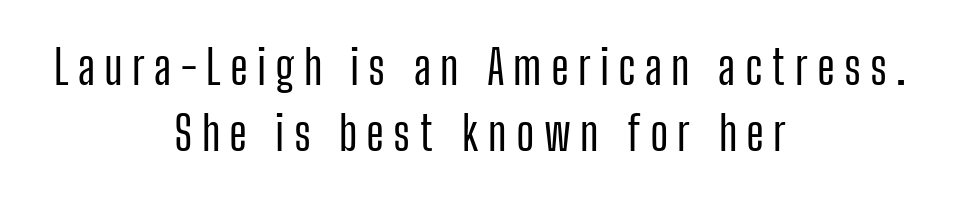
Descender tails drop into unmarked territory. Honestly, the row spacing looks completely unremarkable. The typography opts for an upright posture over an oblique one. I'd call this a sans setting — the letters go barefoot. Is this a fixed-width face? No — the glyphs have proportional, varying widths.
